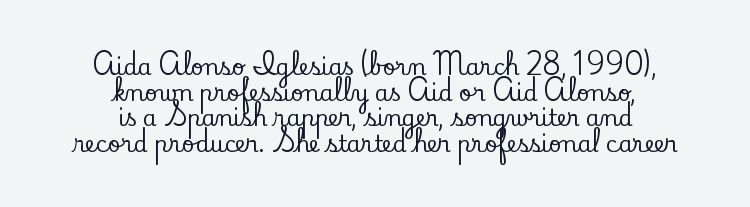
This sample uses an upright cut, with every glyph sitting square on the baseline. This rendering features lettering with no underline. Words appear dense and cohesive because spacing is normal. The paragraph has two soft edges and a firm central axis.
